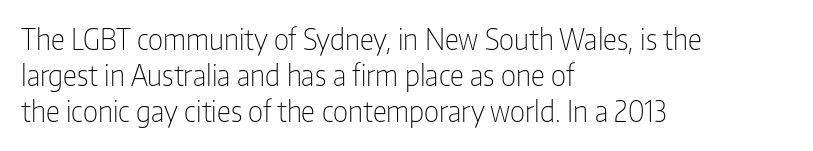
Q: Is the text bold? A: No.
Q: Is the text italic (slanted)? A: No, it is upright.
Q: Is the typeface a serif or a sans-serif typeface? A: Sans-serif.
Q: Is the text underlined? A: No.
Q: How is the paragraph aligned? A: Left-aligned.
Q: Is the spacing between letters normal or unusually wide? A: Normal.
Q: Is the spacing between lines tight, normal or loose? A: Normal.
Q: Width (condensed, normal, or wide)? A: Condensed.
Q: Stroke contrast? A: Low.
Q: x-height? A: Medium.
Q: Monospaced? A: No.
